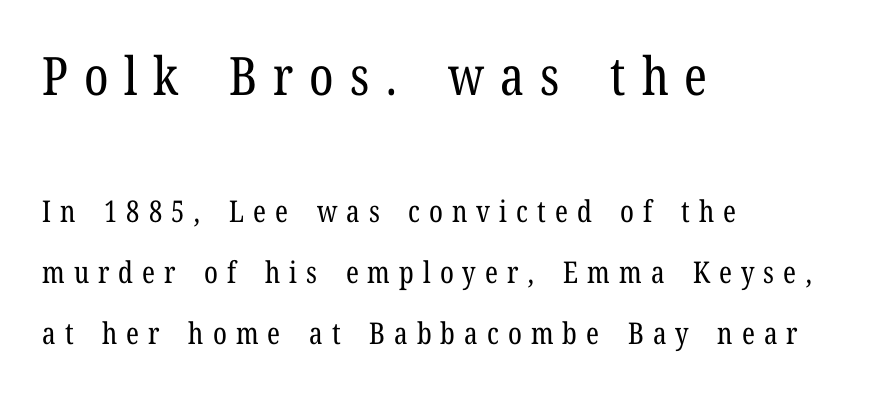
{"serif": "yes", "italic": "no", "bold": "no", "weight": "regular", "width": "condensed", "stroke_contrast": "low", "x_height": "medium", "monospaced": "no", "underline": "no", "align": "left", "line_spacing": "loose", "line_spacing_ratio": 2.03, "letter_spacing": "wide", "letter_spacing_em": 0.3, "larger_block": "first", "size_ratio": 1.77, "glyph_px": 53}
